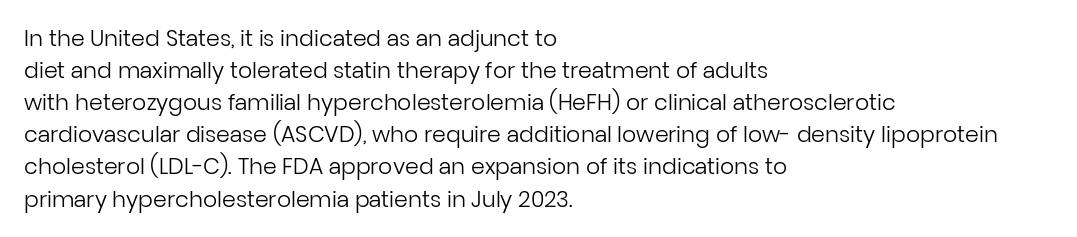
The image shows 22 px text type, upright; set left-aligned, normal line spacing (1.46x), normal letter spacing, not underlined.
